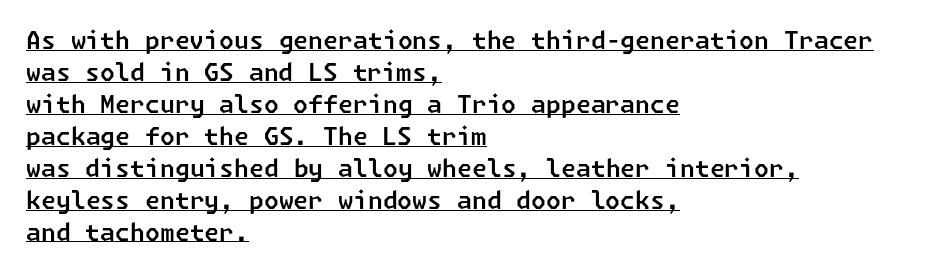
Q: Is the text underlined? A: Yes.
Q: How is the paragraph aligned? A: Left-aligned.
Q: Is the spacing between letters normal or unusually wide? A: Normal.
Q: Is the spacing between lines tight, normal or loose? A: Normal.
